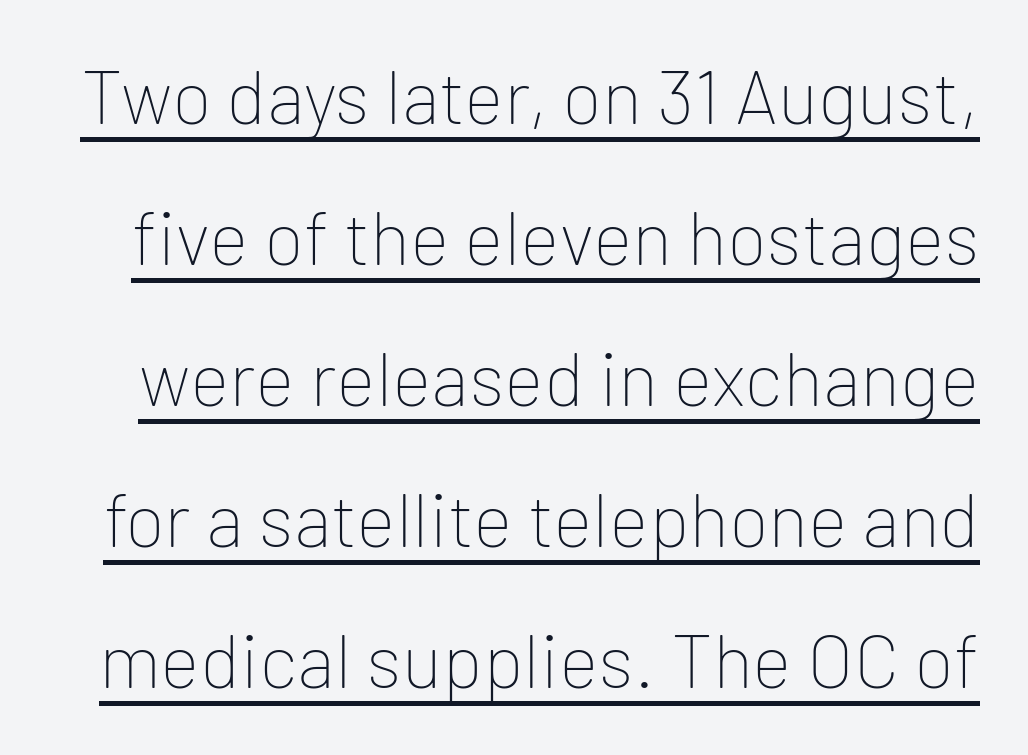
The image shows 75 px thin sans-serif type, upright; set line spacing 1.88x, normal letter spacing, underlined; low stroke contrast and a medium x-height.
